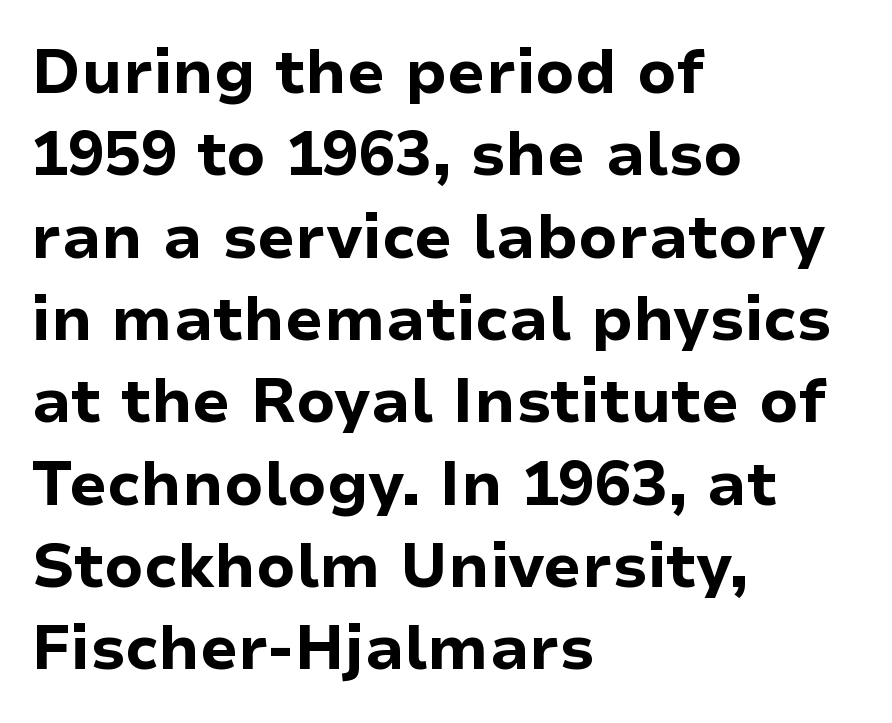
Q: Is the text bold? A: Yes.
Q: Is the text italic (slanted)? A: No, it is upright.
Q: Is the typeface a serif or a sans-serif typeface? A: Sans-serif.
Q: Is the text underlined? A: No.
Q: How is the paragraph aligned? A: Left-aligned.
Q: Is the spacing between letters normal or unusually wide? A: Normal.
Q: Is the spacing between lines tight, normal or loose? A: Normal.
Q: Width (condensed, normal, or wide)? A: Normal.
Q: Stroke contrast? A: Low.
Q: x-height? A: Medium.
Q: Monospaced? A: No.
